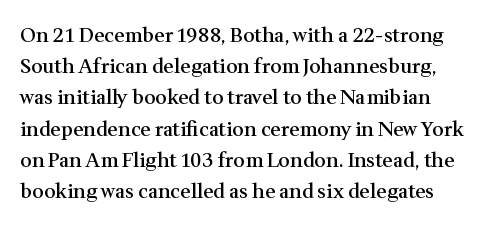
The passage shown stacks its lines at a standard gap. No word sits above an underline. The sample has been set in demibold, a notch under bold. This rendering leaves character spacing at its baseline value.
